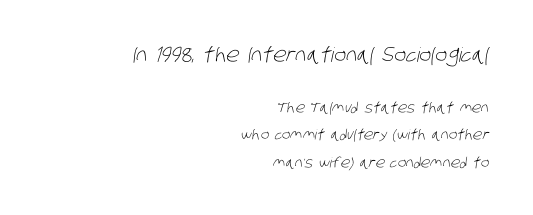
Q: Is the text bold? A: No.
Q: Is the text underlined? A: No.
Q: How is the paragraph aligned? A: Right-aligned.
Q: Is the spacing between letters normal or unusually wide? A: Normal.
Q: Is the spacing between lines tight, normal or loose? A: Loose.
Q: Which block of text is set in a larger size, the first (top) or the second (bottom)? A: The first (top) one.
